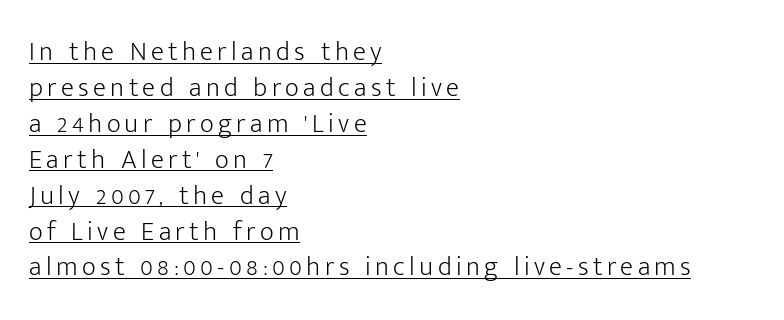
Honestly, the row spacing looks completely unremarkable. A typographer would call this underscored text. These glyphs show unthickened strokes, regular width or finer. Designer's note — italics off, roman on. Does the copy run flush right? No — it runs flush left.
